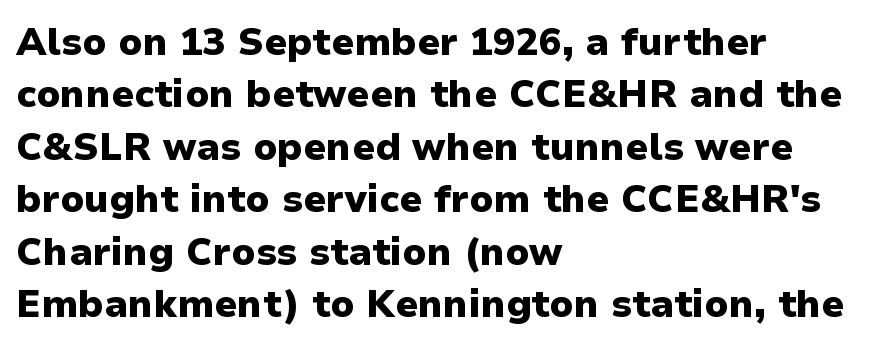
{"serif": "no", "italic": "no", "bold": "yes", "weight": "heavy", "width": "normal", "stroke_contrast": "low", "x_height": "medium", "monospaced": "no", "underline": "no", "align": "left", "line_spacing": "normal", "line_spacing_ratio": 1.38, "letter_spacing": "normal", "letter_spacing_em": 0.0, "glyph_px": 38}
